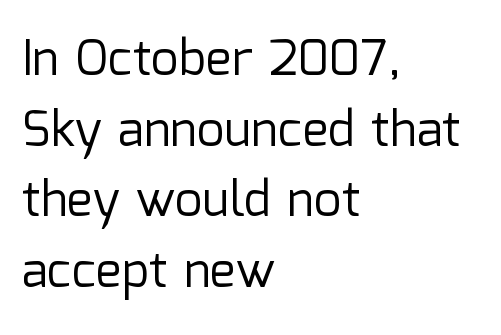
The face looks like a standard text weight, possibly lighter. Decoration check: the copy has no underline. Vertical strokes here are truly vertical. Each letter keeps its own natural width here, so spacing adapts to shape. Does extra space separate the letters? No, they use regular spacing. Every row of glyphs begins at an identical x-position on the left.
